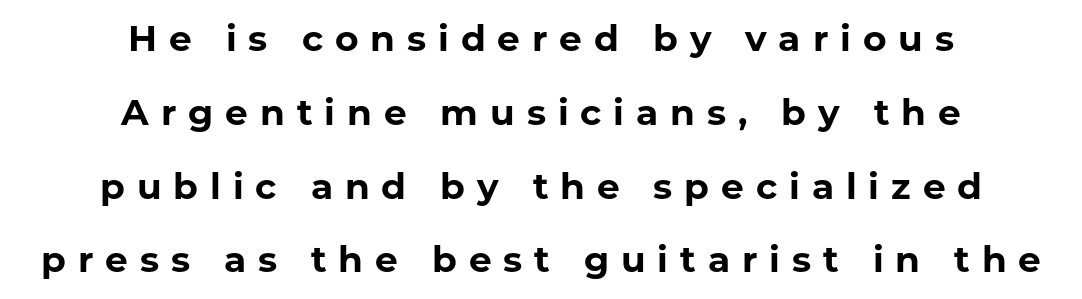
{"serif": "no", "italic": "no", "bold": "yes", "weight": "bold", "width": "normal", "stroke_contrast": "low", "x_height": "medium", "monospaced": "no", "underline": "no", "align": "center", "line_spacing": "loose", "line_spacing_ratio": 2.05, "letter_spacing": "wide", "letter_spacing_em": 0.33, "glyph_px": 36}
